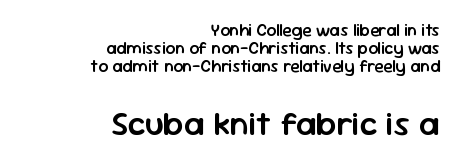
The image shows 34 px semibold sans-serif type, upright; set right-aligned, tight line spacing (1.07x), normal letter spacing, not underlined; the second (bottom) block is 2.0x larger; low stroke contrast and a medium x-height.
